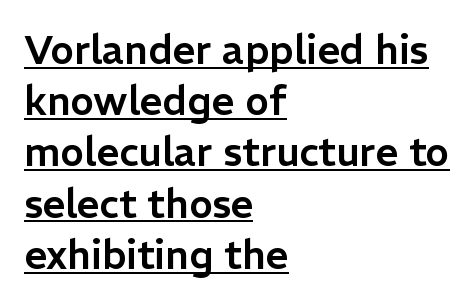
The image shows 40 px sans-serif type, upright; set left-aligned, normal line spacing (1.28x), normal letter spacing, underlined; low stroke contrast and a medium x-height.
